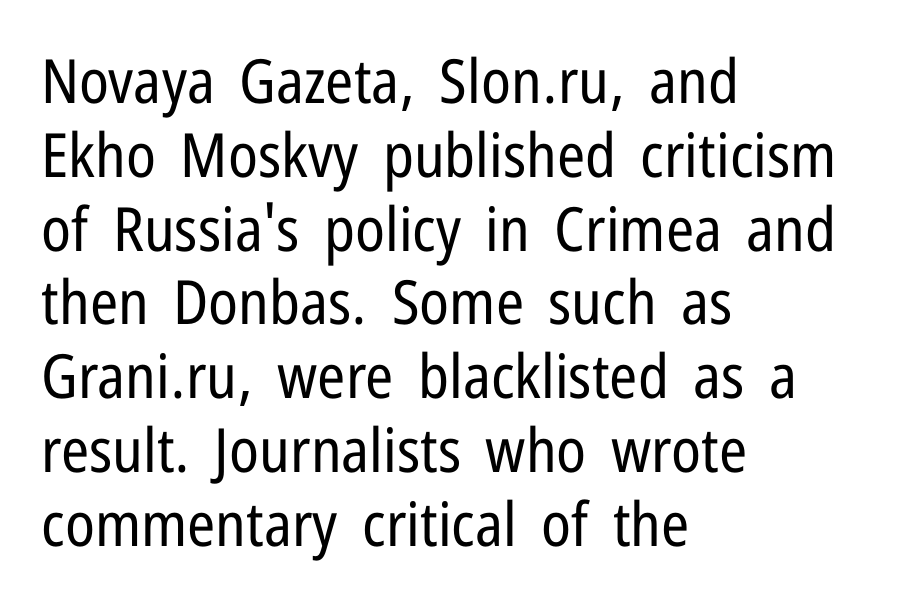
Q: Is the text bold? A: No.
Q: Is the text italic (slanted)? A: No, it is upright.
Q: Is the typeface a serif or a sans-serif typeface? A: Sans-serif.
Q: Is the text underlined? A: No.
Q: How is the paragraph aligned? A: Left-aligned.
Q: Is the spacing between letters normal or unusually wide? A: Normal.
Q: Width (condensed, normal, or wide)? A: Condensed.
Q: Stroke contrast? A: Low.
Q: x-height? A: Medium.
Q: Monospaced? A: No.
